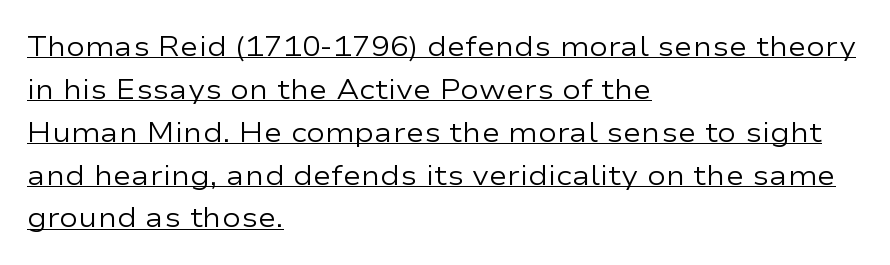
Tall strokes in this sample are plumb rather than angled. No extra tracking has been applied to these lines. What's the leading like? Ordinary, nothing unusual. Weight class: somewhere from thin through regular.
